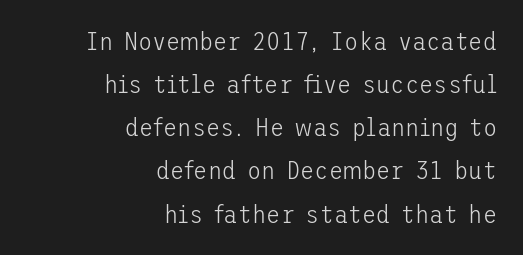
Q: Is the text bold? A: No.
Q: Is the text italic (slanted)? A: No, it is upright.
Q: Is the text underlined? A: No.
Q: How is the paragraph aligned? A: Right-aligned.
Q: Is the spacing between letters normal or unusually wide? A: Normal.
Q: Is the spacing between lines tight, normal or loose? A: Normal.
